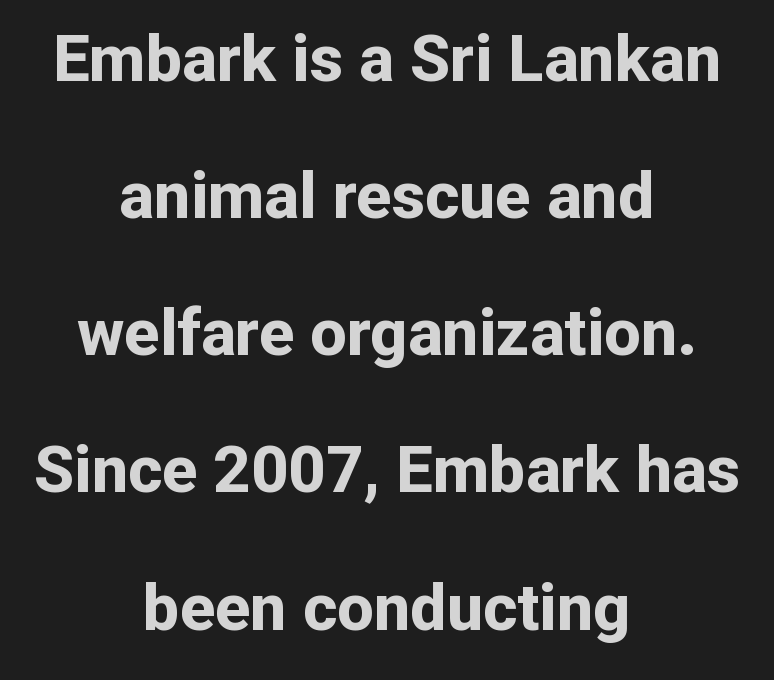
{"serif": "no", "italic": "no", "bold": "yes", "weight": "bold", "width": "normal", "stroke_contrast": "low", "x_height": "medium", "monospaced": "no", "underline": "no", "align": "center", "line_spacing": "loose", "line_spacing_ratio": 2.11, "letter_spacing": "normal", "letter_spacing_em": 0.0, "glyph_px": 65}
